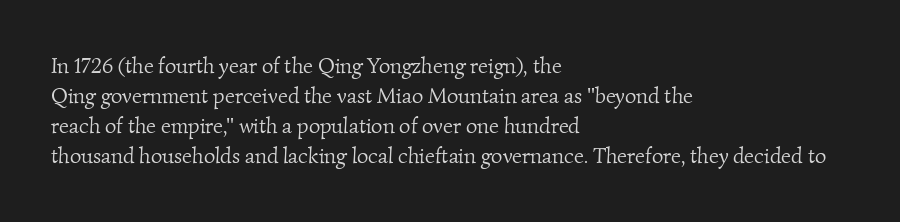
The image shows 22 px text type; set left-aligned, normal line spacing (1.37x), normal letter spacing, not underlined.
